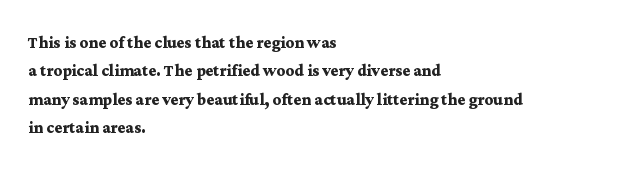
Q: Is the text bold? A: Yes.
Q: Is the text italic (slanted)? A: No, it is upright.
Q: Is the text underlined? A: No.
Q: How is the paragraph aligned? A: Left-aligned.
Q: Is the spacing between letters normal or unusually wide? A: Normal.
Q: Is the spacing between lines tight, normal or loose? A: Normal.
